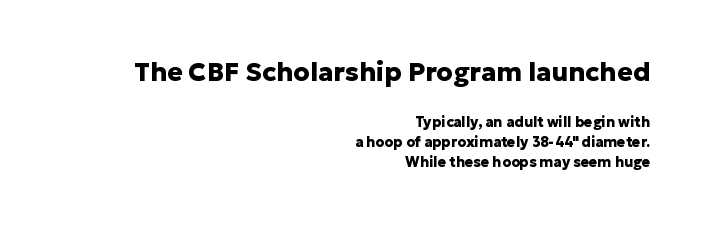
The image shows 26 px bold type, upright; set right-aligned, normal line spacing (1.43x), normal letter spacing, not underlined; the first (top) block is 1.86x larger.
